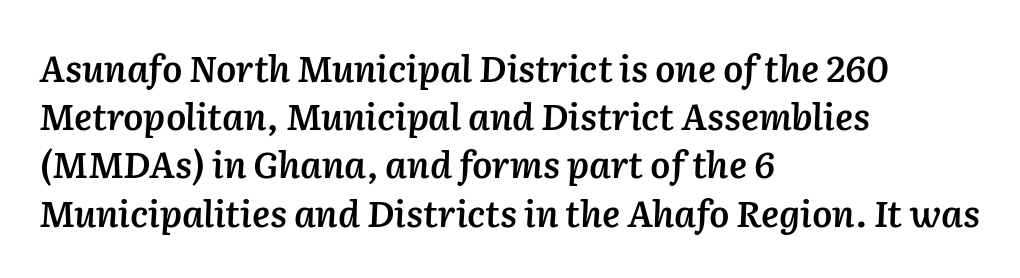
This sample has the flowing, uneven cadence of proportional lettering. Alignment: flush left. Looking at the ascenders, they clearly lean. Each new line begins a customary step beneath the previous one. Just letters on the line, the space beneath them empty.
